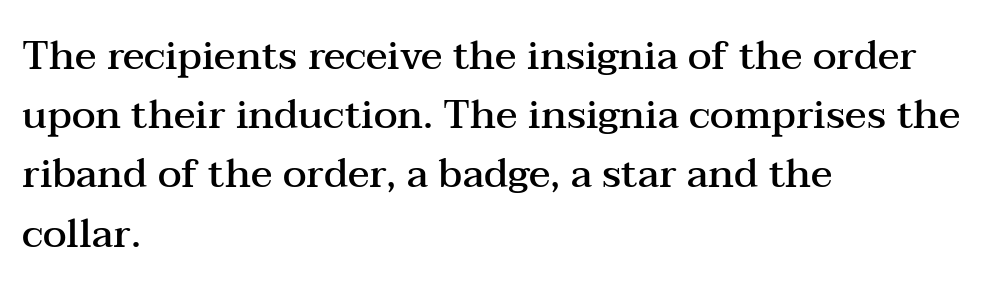
{"serif": "yes", "italic": "no", "bold": "semi", "weight": "semibold", "width": "wide", "stroke_contrast": "medium", "x_height": "medium", "monospaced": "no", "underline": "no", "align": "left", "line_spacing": "normal", "line_spacing_ratio": 1.48, "letter_spacing": "normal", "letter_spacing_em": 0.0, "glyph_px": 40}
